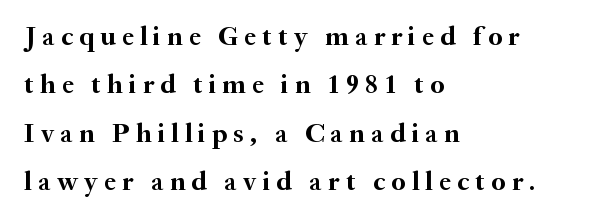
The image shows 27 px bold type, upright; set left-aligned, line spacing 1.79x, unusually wide letter spacing (+0.23 em), not underlined.
